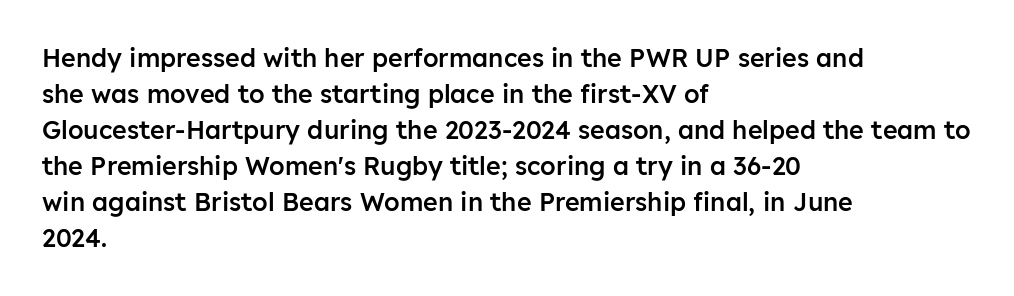
Q: Is the text bold? A: Semi-bold.
Q: Is the text italic (slanted)? A: No, it is upright.
Q: Is the text underlined? A: No.
Q: How is the paragraph aligned? A: Left-aligned.
Q: Is the spacing between letters normal or unusually wide? A: Normal.
Q: Is the spacing between lines tight, normal or loose? A: Normal.
